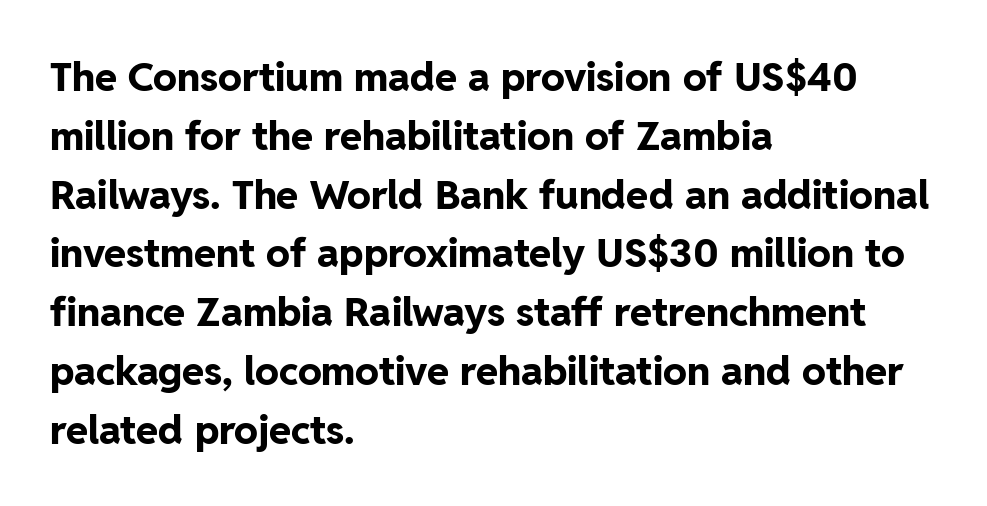
Q: Is the text bold? A: Yes.
Q: Is the text italic (slanted)? A: No, it is upright.
Q: Is the typeface a serif or a sans-serif typeface? A: Sans-serif.
Q: Is the text underlined? A: No.
Q: How is the paragraph aligned? A: Left-aligned.
Q: Is the spacing between letters normal or unusually wide? A: Normal.
Q: Is the spacing between lines tight, normal or loose? A: Normal.
Q: Width (condensed, normal, or wide)? A: Normal.
Q: Stroke contrast? A: Low.
Q: x-height? A: Medium.
Q: Monospaced? A: No.
